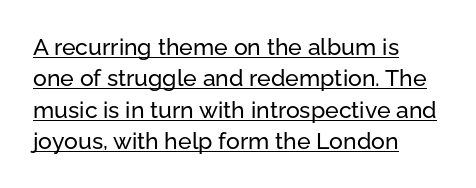
{"italic": "no", "underline": "yes", "align": "left", "line_spacing": "normal", "line_spacing_ratio": 1.36, "letter_spacing": "normal", "letter_spacing_em": 0.0, "glyph_px": 23}
